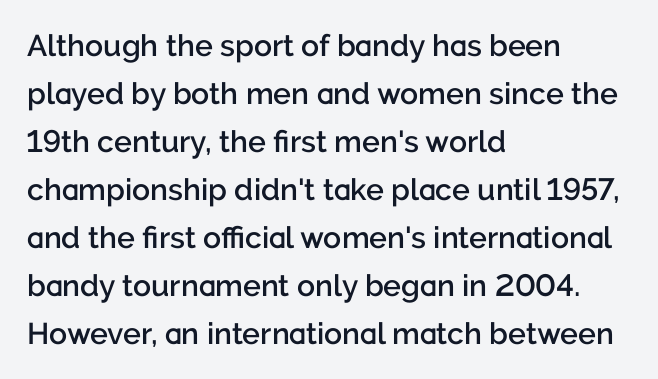
The letters advance in unequal steps, a hallmark of proportional type. Ascenders rise straight up at ninety degrees. Glance below the letters and you will spot only blank space. Is there much room between lines? A standard amount, neither cramped nor airy.
